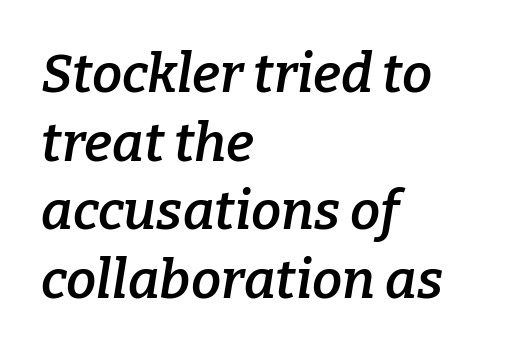
Q: Is the text bold? A: Semi-bold.
Q: Is the text italic (slanted)? A: Yes, it leans right by about 9 degrees.
Q: Is the typeface a serif or a sans-serif typeface? A: Serif.
Q: Is the text underlined? A: No.
Q: How is the paragraph aligned? A: Left-aligned.
Q: Is the spacing between letters normal or unusually wide? A: Normal.
Q: Is the spacing between lines tight, normal or loose? A: Normal.
Q: Width (condensed, normal, or wide)? A: Normal.
Q: Stroke contrast? A: Low.
Q: x-height? A: Medium.
Q: Monospaced? A: No.
